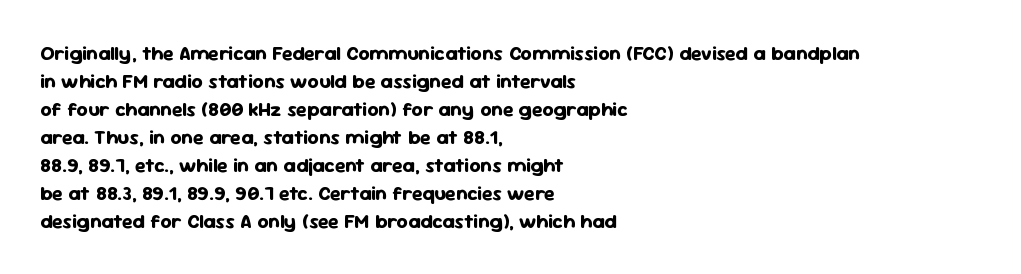
The image shows 20 px bold type, upright; set left-aligned, normal line spacing (1.4x), normal letter spacing, not underlined.
